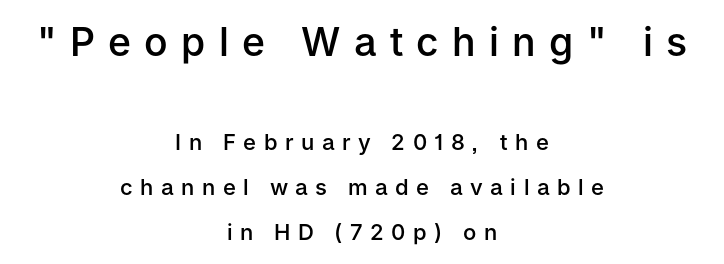
In CSS terms this would be text-align: center. Serif or sans? Sans — the stroke terminals are bare. Descenders are the only things crossing below the line. A student would notice the top passage is typeset larger than what follows.
